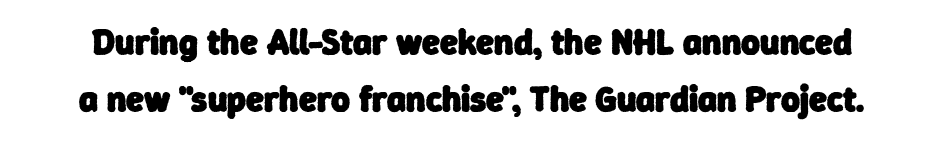
If you measured baseline to baseline, you'd find a middling distance. Between one letter and the next there's only the usual sliver of space. Character widths vary here, with narrow letters taking less room than wide ones. Weight check: bold — yes, fully. What kind of face is this? One without serifs — a sans. Words float on clear page, feet unadorned.
